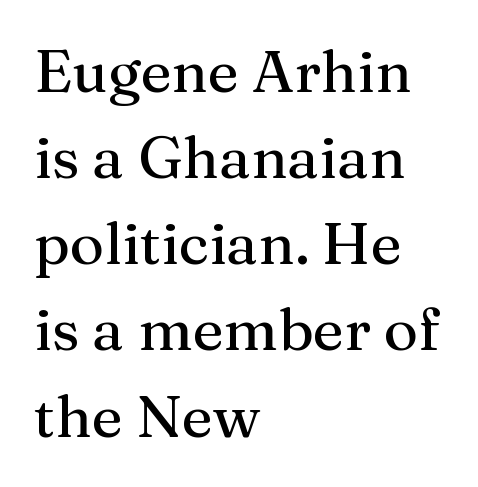
Q: Is the text italic (slanted)? A: No, it is upright.
Q: Is the typeface a serif or a sans-serif typeface? A: Serif.
Q: Is the text underlined? A: No.
Q: How is the paragraph aligned? A: Left-aligned.
Q: Is the spacing between letters normal or unusually wide? A: Normal.
Q: Is the spacing between lines tight, normal or loose? A: Normal.
Q: Width (condensed, normal, or wide)? A: Normal.
Q: Stroke contrast? A: Medium.
Q: x-height? A: Medium.
Q: Monospaced? A: No.
